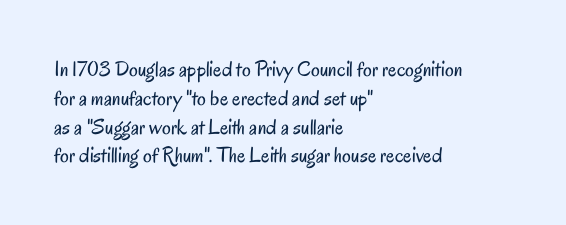
No extra ink here — the face is not bold. The ragged edge is on the right, which tells us the setting is flush left. Decoration check: the copy has no underline. Between one letter and the next there's only the usual sliver of space. No italicization has been applied; the sample stays upright. Successive baselines arrive at the customary interval.
